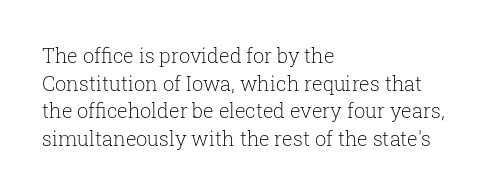
The image shows 20 px text type, upright; set left-aligned, normal line spacing (1.38x), normal letter spacing, not underlined.
